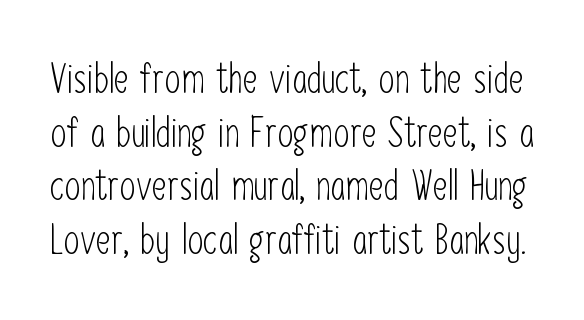
{"serif": "no", "italic": "no", "bold": "no", "weight": "light", "width": "condensed", "stroke_contrast": "low", "x_height": "medium", "monospaced": "no", "underline": "no", "line_spacing": "normal", "line_spacing_ratio": 1.31, "letter_spacing": "normal", "letter_spacing_em": 0.0, "glyph_px": 41}
